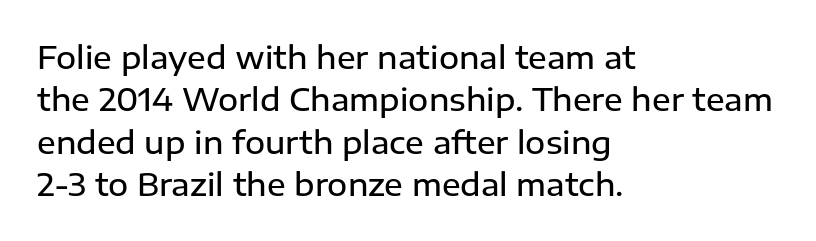
Q: Is the text bold? A: Semi-bold.
Q: Is the text italic (slanted)? A: No, it is upright.
Q: Is the typeface a serif or a sans-serif typeface? A: Sans-serif.
Q: Is the text underlined? A: No.
Q: How is the paragraph aligned? A: Left-aligned.
Q: Is the spacing between letters normal or unusually wide? A: Normal.
Q: Is the spacing between lines tight, normal or loose? A: Normal.
Q: Width (condensed, normal, or wide)? A: Normal.
Q: Stroke contrast? A: Low.
Q: x-height? A: Medium.
Q: Monospaced? A: No.
